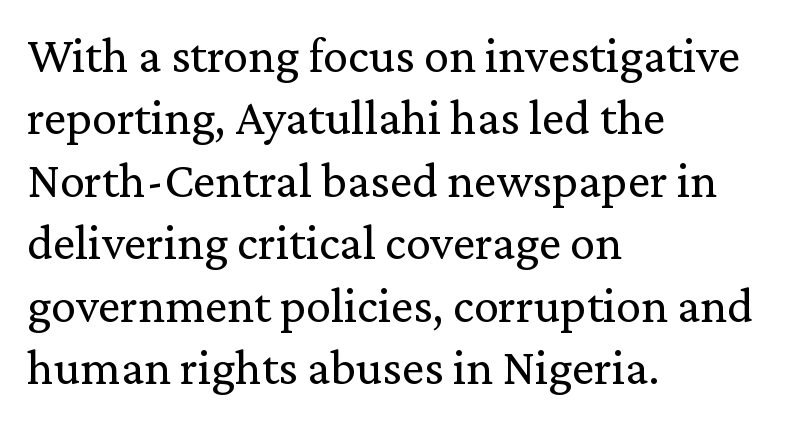
The image shows 50 px regular-weight serif type, upright; set left-aligned, normal line spacing (1.25x), normal letter spacing, not underlined; low stroke contrast and a medium x-height.
